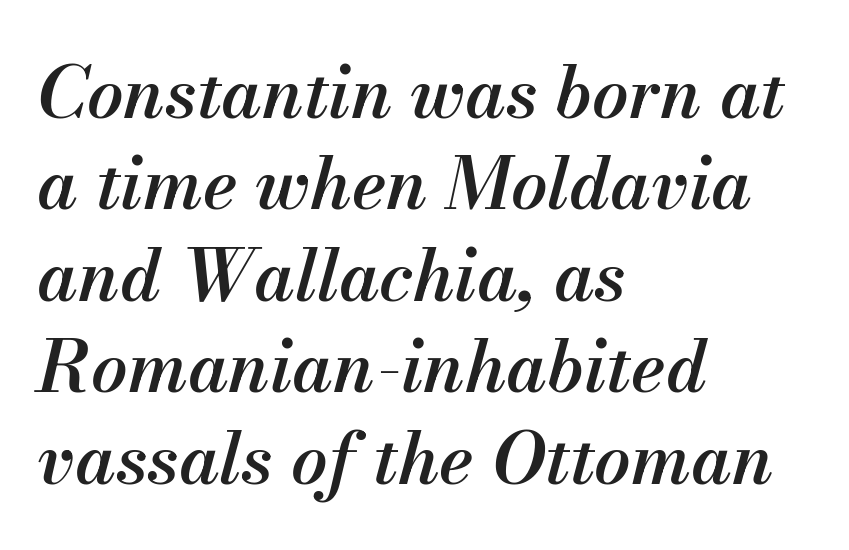
The letters sit at their default tracking, neither squeezed nor spread. Moderately thickened strokes mark this as semibold type. The setting favours the left margin, as ordinary paragraphs usually do. Yep, that's italic — everything's leaning. Here the designer chose a conventional face with non-uniform glyph widths. The passage shown stacks its lines at a standard gap.
